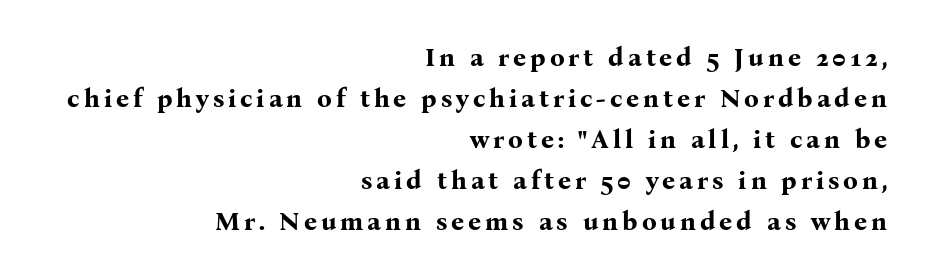
The image shows 26 px bold type, upright; set right-aligned, normal line spacing (1.58x), not underlined.
